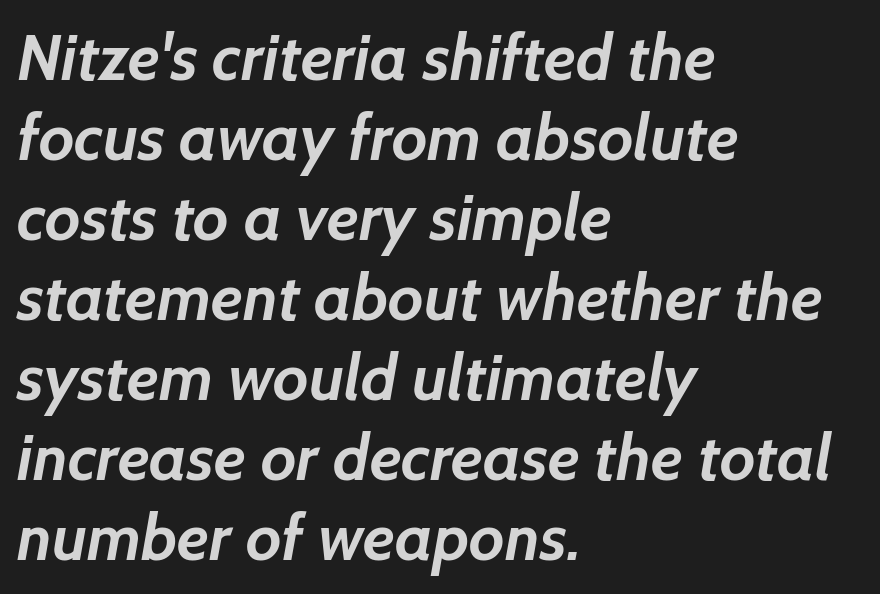
{"serif": "no", "bold": "yes", "weight": "semibold", "width": "normal", "stroke_contrast": "low", "x_height": "medium", "monospaced": "no", "underline": "no", "align": "left", "line_spacing_ratio": 1.23, "letter_spacing": "normal", "letter_spacing_em": 0.0, "glyph_px": 65}
